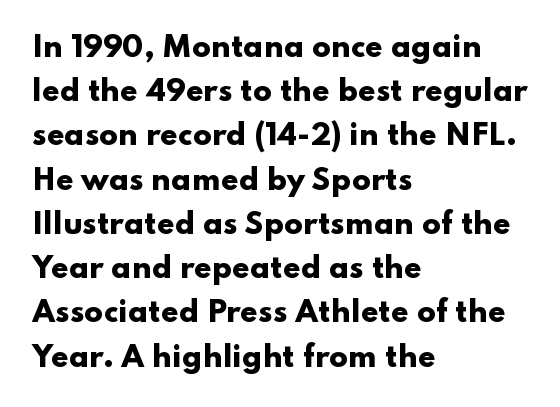
{"serif": "no", "italic": "no", "bold": "yes", "weight": "heavy", "width": "wide", "stroke_contrast": "low", "x_height": "small", "monospaced": "no", "underline": "no", "align": "left", "line_spacing": "normal", "line_spacing_ratio": 1.58, "letter_spacing": "normal", "letter_spacing_em": 0.0, "glyph_px": 28}
